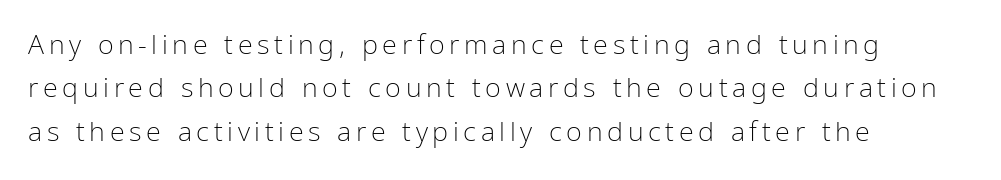
Q: Is the text bold? A: No.
Q: Is the text italic (slanted)? A: No, it is upright.
Q: Is the text underlined? A: No.
Q: How is the paragraph aligned? A: Left-aligned.
Q: Is the spacing between lines tight, normal or loose? A: Normal.
